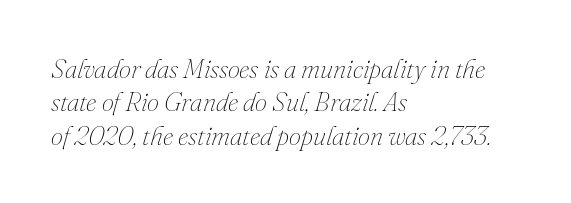
Q: Is the text bold? A: No.
Q: Is the text italic (slanted)? A: Yes, it leans right by about 16 degrees.
Q: Is the text underlined? A: No.
Q: How is the paragraph aligned? A: Left-aligned.
Q: Is the spacing between letters normal or unusually wide? A: Normal.
